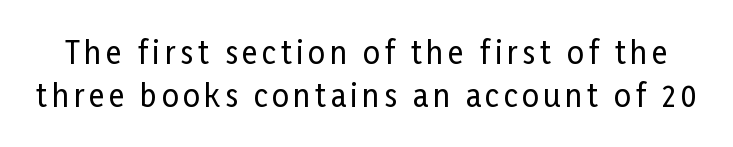
The image shows 30 px condensed sans-serif type, upright; set normal line spacing (1.43x), not underlined; low stroke contrast and a medium x-height.
